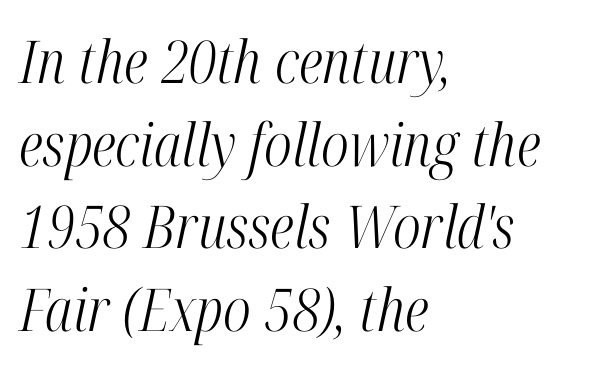
The image shows 59 px light, condensed serif type, italic (leaning right); set left-aligned, normal line spacing (1.4x), normal letter spacing, not underlined; high stroke contrast and a medium x-height.
